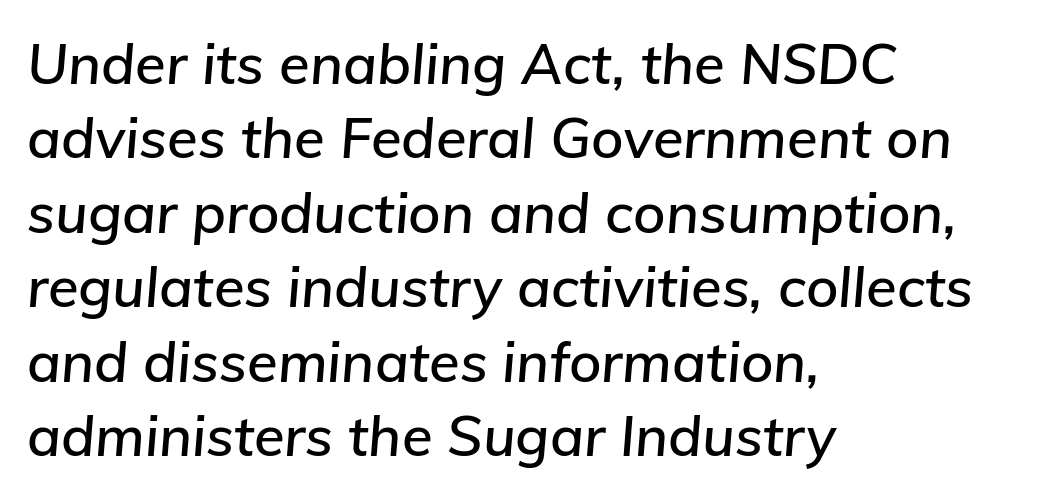
A typesetter would mark this as italic. Leading matches the norm, producing a regular column. The passage shown is typed in a proportional face where columns would drift. The passage shown is not underscored anywhere.
